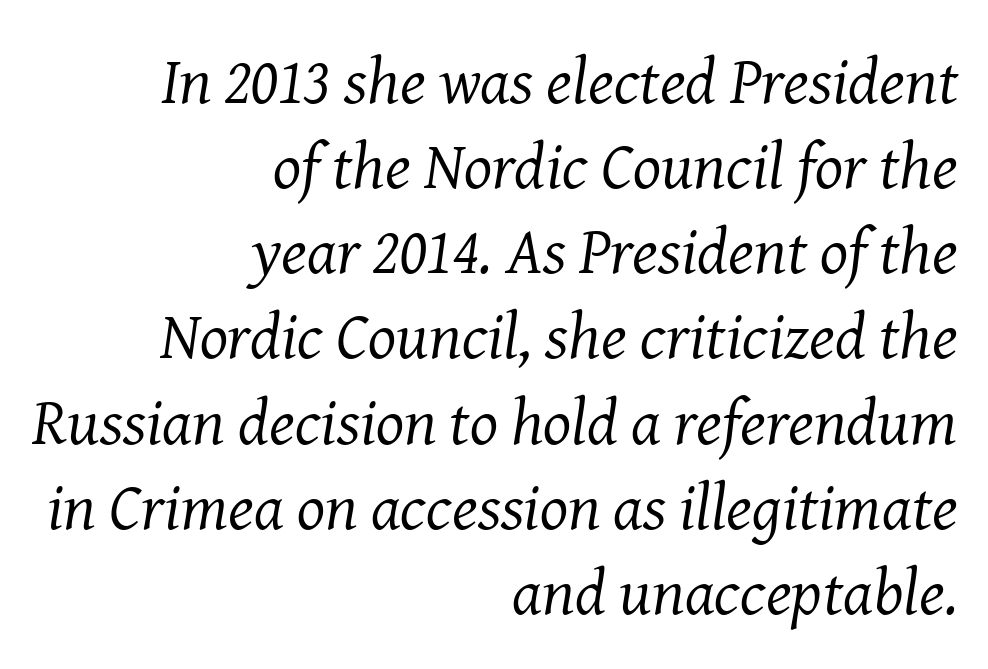
{"serif": "yes", "italic": "yes", "lean": "right", "slant_degrees": 8, "bold": "no", "weight": "regular", "width": "normal", "stroke_contrast": "medium", "x_height": "medium", "monospaced": "no", "underline": "no", "align": "right", "line_spacing": "normal", "line_spacing_ratio": 1.29, "letter_spacing": "normal", "letter_spacing_em": 0.0, "glyph_px": 66}
